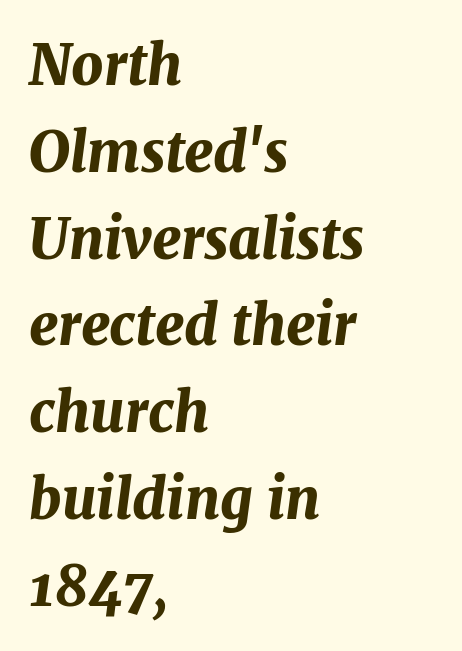
Honestly, the row spacing looks completely unremarkable. These lines stack with their left ends in a neat column. An italicized treatment has been applied to the whole sample. This rendering features lettering with no underline. Strokes here are thick enough to call this a true bold.
